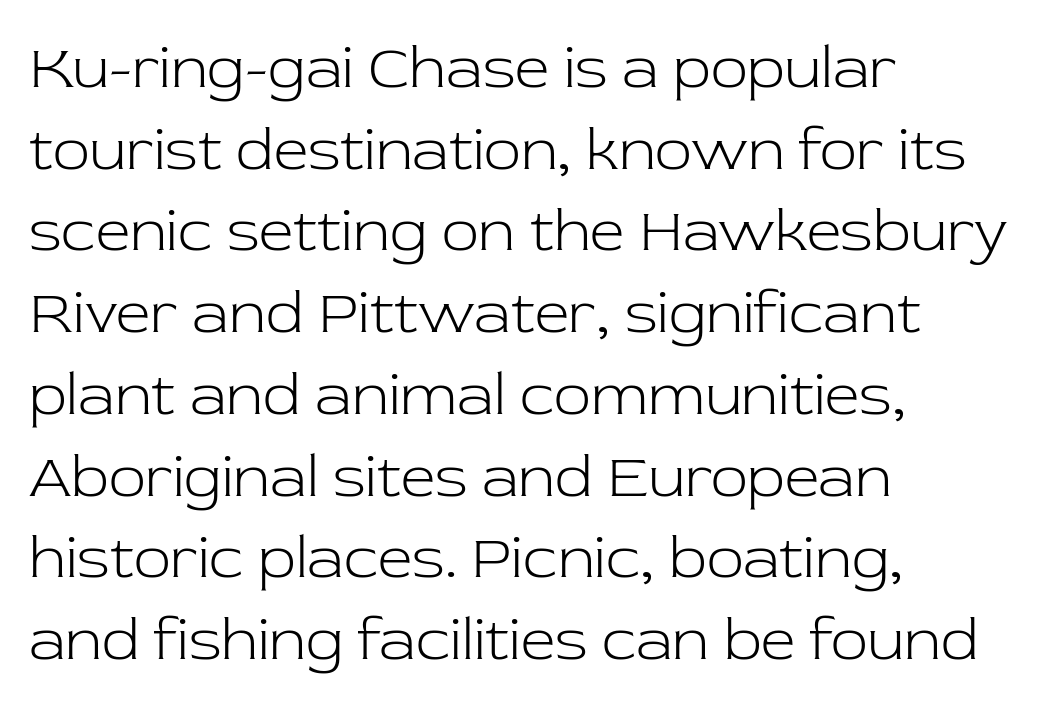
{"serif": "yes", "italic": "no", "bold": "no", "weight": "light", "width": "normal", "stroke_contrast": "low", "x_height": "medium", "monospaced": "no", "underline": "no", "align": "left", "line_spacing": "normal", "line_spacing_ratio": 1.34, "letter_spacing": "normal", "letter_spacing_em": 0.0, "glyph_px": 61}
